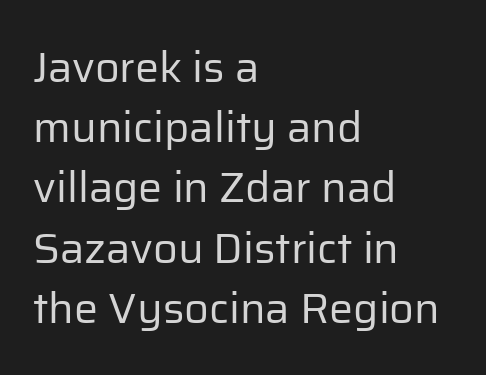
{"serif": "no", "italic": "no", "bold": "no", "weight": "regular", "width": "normal", "stroke_contrast": "low", "x_height": "medium", "monospaced": "no", "underline": "no", "align": "left", "line_spacing": "normal", "line_spacing_ratio": 1.4, "letter_spacing": "normal", "letter_spacing_em": 0.0, "glyph_px": 43}
